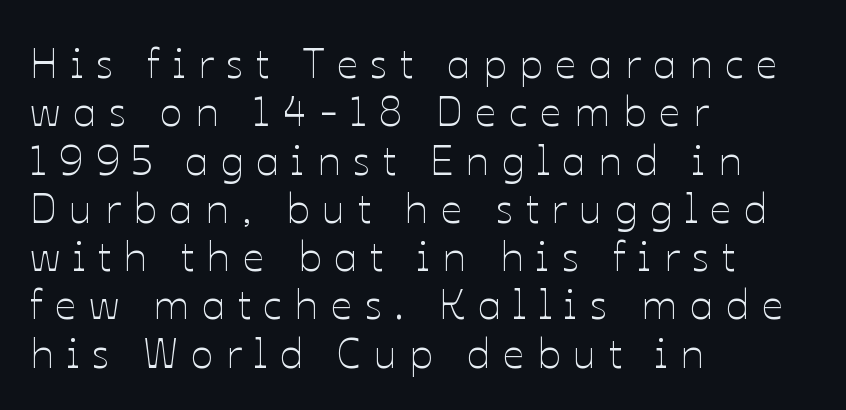
The image shows 42 px thin type, upright; set left-aligned, tight line spacing (1.15x), unusually wide letter spacing (+0.3 em), not underlined; low stroke contrast and a medium x-height.
